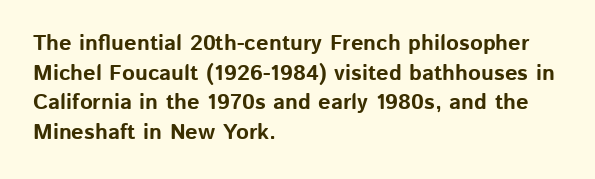
Caption: standard tracking, unaltered. Bold? Absolutely — the strokes are thick and heavy. Where is the straight margin? On the left. The line-height multiplier appears to be the usual default. Underlining? Definitely not there. Upright lettering throughout.
